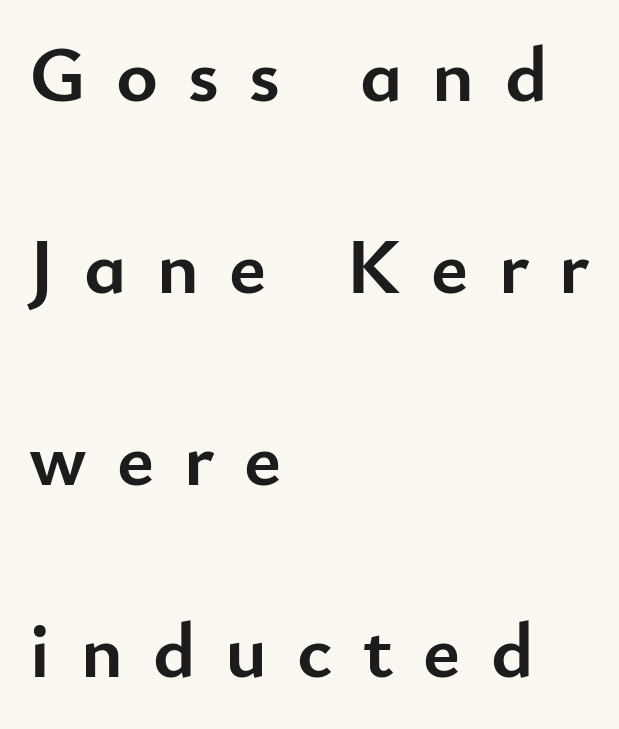
This sample has the flowing, uneven cadence of proportional lettering. As a designer I'd log this as weight 700, bold. Each new line begins a long way beneath the previous one. Glance below the letters and you will spot only blank space. The font family rendered here belongs to the sans-serif group. These lines have a slow, spaced-out rhythm from letter to letter.
